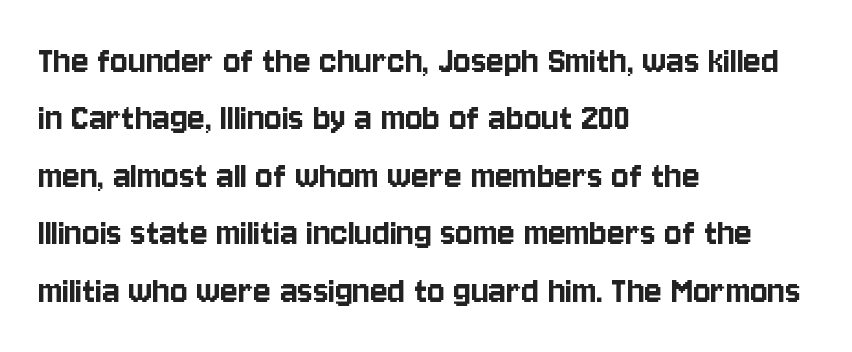
Q: Is the text italic (slanted)? A: No, it is upright.
Q: Is the typeface a serif or a sans-serif typeface? A: Sans-serif.
Q: Is the text underlined? A: No.
Q: How is the paragraph aligned? A: Left-aligned.
Q: Is the spacing between letters normal or unusually wide? A: Normal.
Q: Is the spacing between lines tight, normal or loose? A: Normal.
Q: Width (condensed, normal, or wide)? A: Condensed.
Q: Stroke contrast? A: Low.
Q: x-height? A: Large.
Q: Monospaced? A: No.
